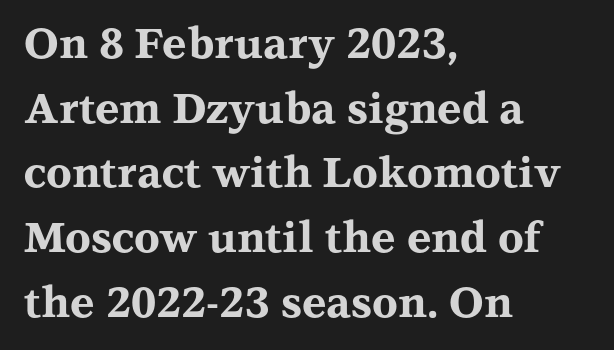
Leftover space on each line is placed entirely after the last word. Glance below the letters and you will spot only blank space. These lines sit exactly where default settings would place them. Is this a fixed-width face? No — the glyphs have proportional, varying widths.
